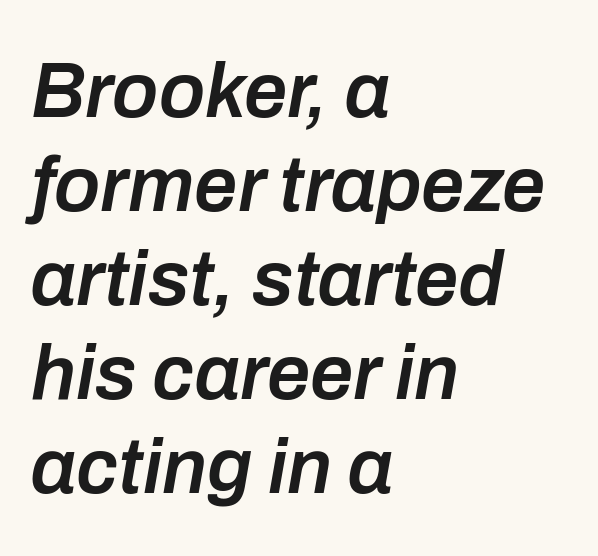
The image shows 77 px semibold type, italic (leaning right); set left-aligned, line spacing 1.22x, normal letter spacing, not underlined; low stroke contrast and a medium x-height.
